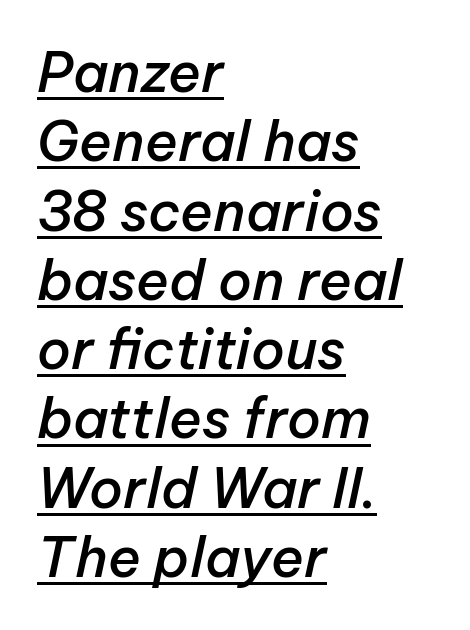
{"italic": "yes", "lean": "right", "slant_degrees": 12, "bold": "semi", "weight": "semibold", "width": "normal", "stroke_contrast": "low", "x_height": "medium", "monospaced": "no", "underline": "yes", "align": "left", "line_spacing": "normal", "line_spacing_ratio": 1.26, "letter_spacing": "normal", "letter_spacing_em": 0.0, "glyph_px": 55}
